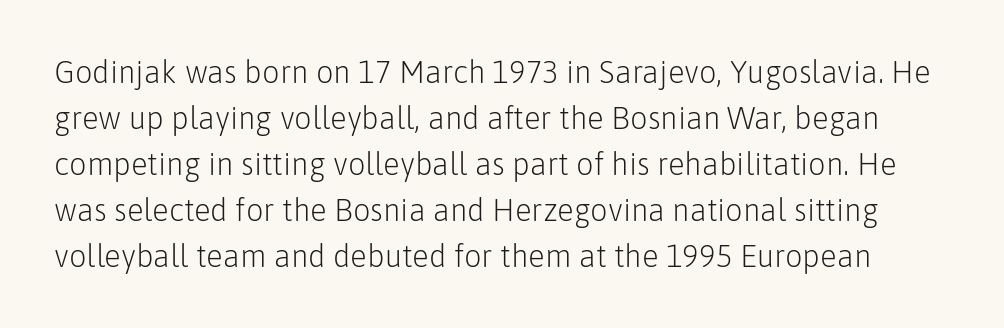
The image shows 31 px light sans-serif type, upright; set normal line spacing (1.48x), normal letter spacing, not underlined; low stroke contrast and a medium x-height.
